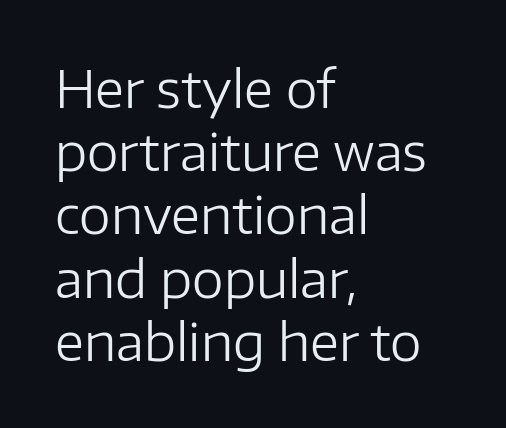
{"serif": "no", "italic": "no", "bold": "no", "weight": "regular", "width": "normal", "stroke_contrast": "low", "x_height": "medium", "monospaced": "no", "underline": "no", "align": "left", "line_spacing_ratio": 1.24, "letter_spacing": "normal", "letter_spacing_em": 0.0, "glyph_px": 51}
